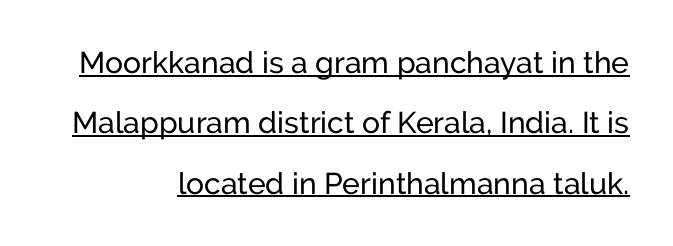
The image shows 30 px regular-weight sans-serif type, upright; set right-aligned, loose line spacing (2.01x), normal letter spacing, underlined; low stroke contrast and a medium x-height.
